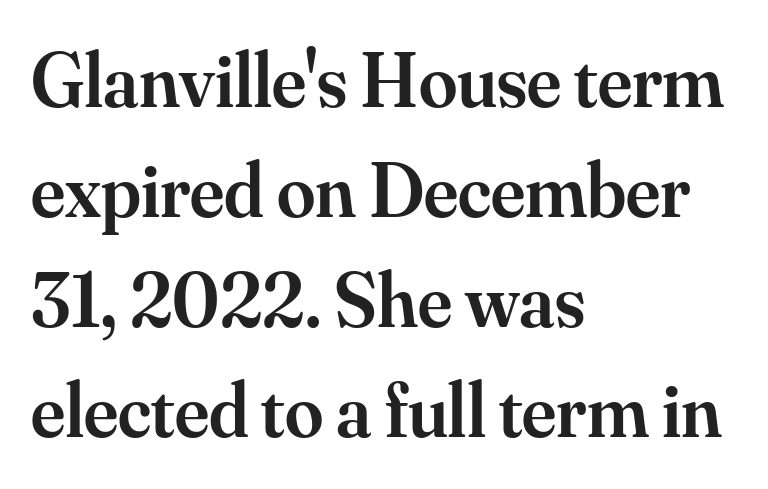
{"serif": "yes", "italic": "no", "bold": "semi", "weight": "semibold", "width": "normal", "stroke_contrast": "medium", "x_height": "small", "monospaced": "no", "underline": "no", "align": "left", "line_spacing": "normal", "line_spacing_ratio": 1.43, "letter_spacing": "normal", "letter_spacing_em": 0.0, "glyph_px": 77}
